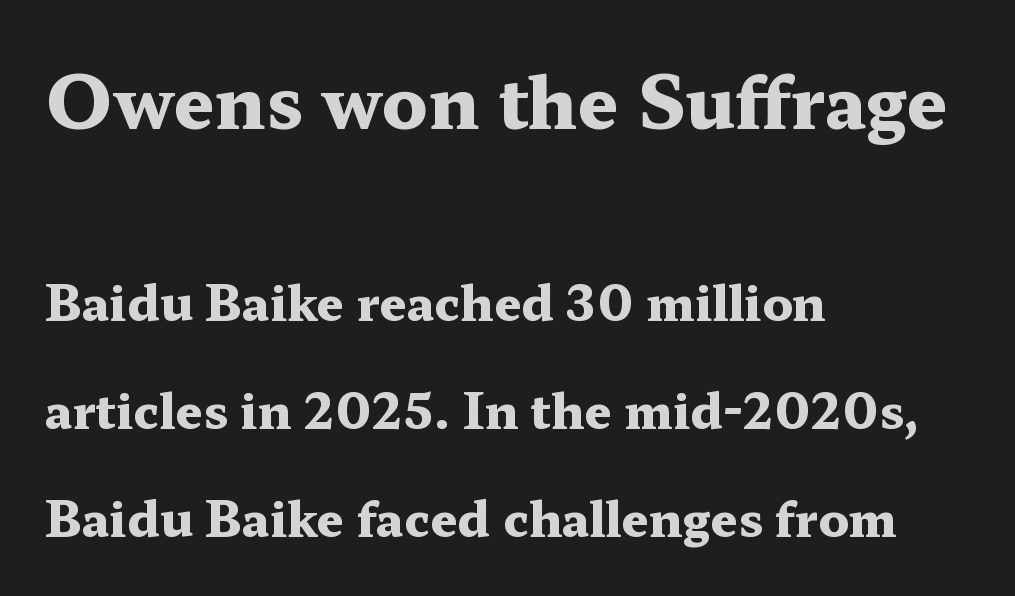
The image shows 72 px heavy, wide serif type, upright; set left-aligned, loose line spacing (2.25x), normal letter spacing, not underlined; the first (top) block is 1.5x larger; medium stroke contrast and a medium x-height.
